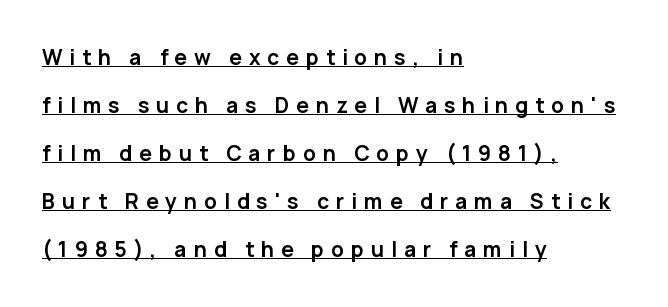
There is plenty of visible air inserted between adjacent glyphs. Italic: no, the glyphs are upright roman. Line starts are locked; line ends wander. A rule runs beneath these lines of type. Each new line begins a long way beneath the previous one.
